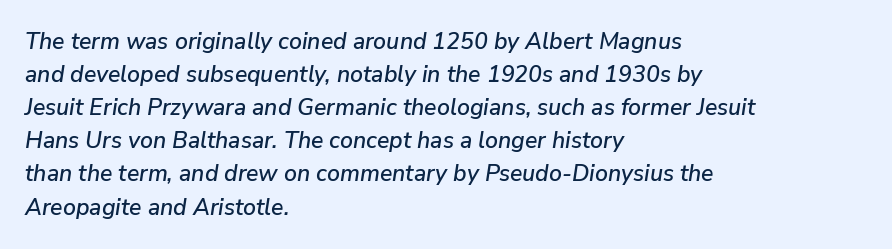
{"italic": "yes", "lean": "right", "slant_degrees": 9, "underline": "no", "align": "left", "line_spacing": "normal", "line_spacing_ratio": 1.44, "letter_spacing": "normal", "letter_spacing_em": 0.0, "glyph_px": 23}
